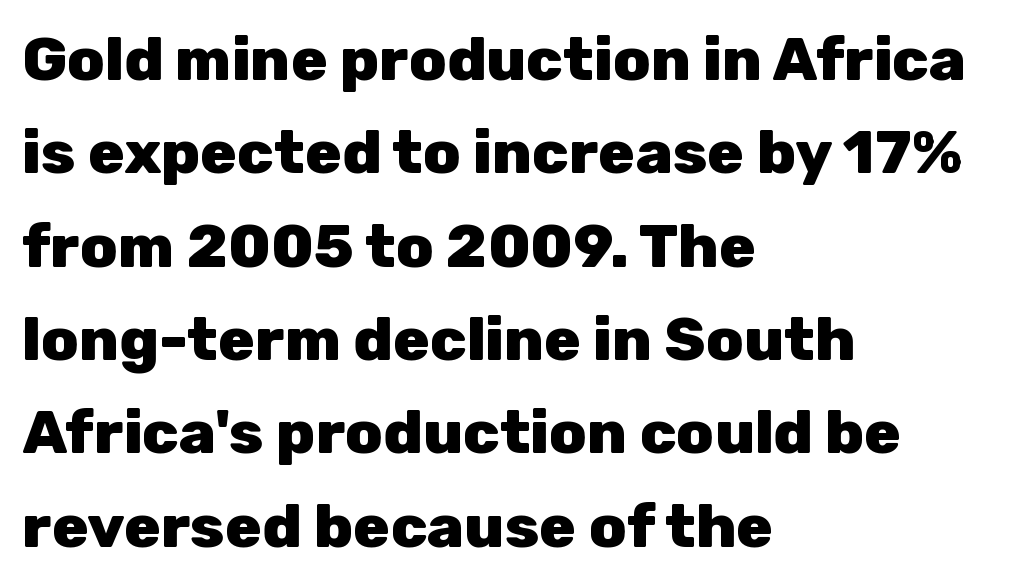
The image shows 61 px heavy sans-serif type, upright; set left-aligned, normal line spacing (1.53x), normal letter spacing, not underlined; low stroke contrast and a medium x-height.
